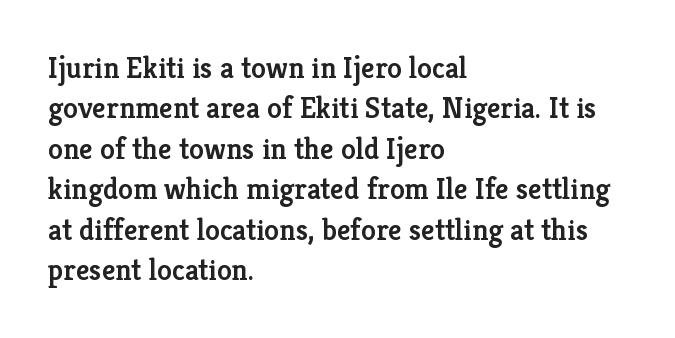
Q: Is the text bold? A: Semi-bold.
Q: Is the text italic (slanted)? A: No, it is upright.
Q: Is the typeface a serif or a sans-serif typeface? A: Serif.
Q: Is the text underlined? A: No.
Q: How is the paragraph aligned? A: Left-aligned.
Q: Is the spacing between letters normal or unusually wide? A: Normal.
Q: Is the spacing between lines tight, normal or loose? A: Normal.
Q: Width (condensed, normal, or wide)? A: Normal.
Q: Stroke contrast? A: Low.
Q: x-height? A: Medium.
Q: Monospaced? A: No.
